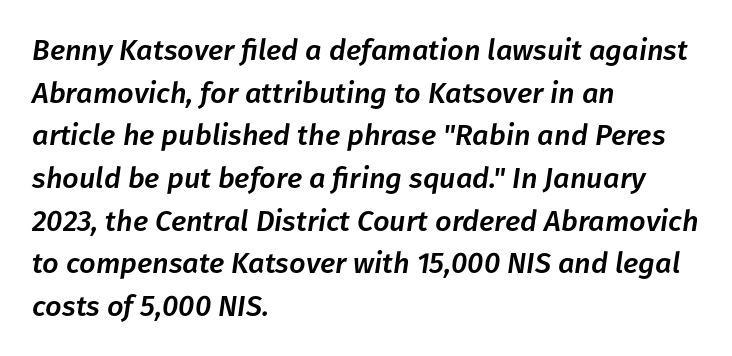
The image shows 29 px text type, italic (leaning right); set left-aligned, normal line spacing (1.47x), normal letter spacing, not underlined; low stroke contrast and a medium x-height.
